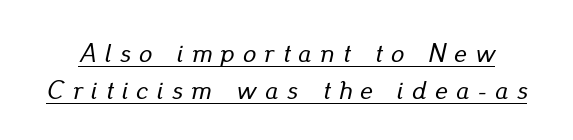
Q: Is the text italic (slanted)? A: Yes, it leans right by about 13 degrees.
Q: Is the text underlined? A: Yes.
Q: Is the spacing between letters normal or unusually wide? A: Unusually wide.
Q: Is the spacing between lines tight, normal or loose? A: Normal.
